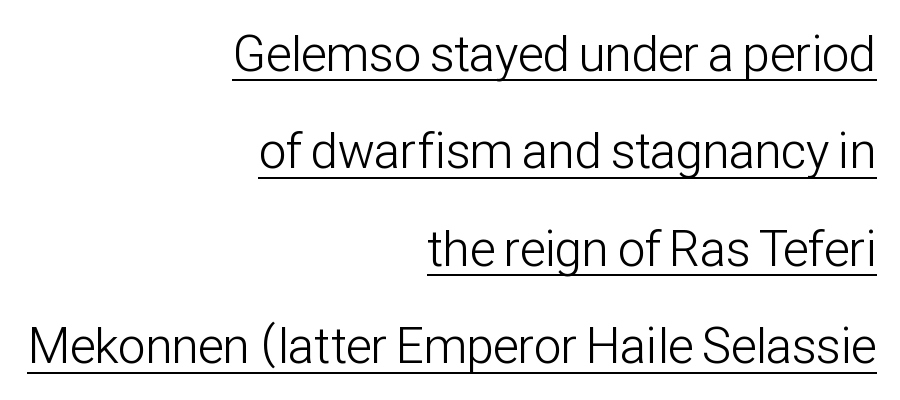
Like a heading marked for emphasis, these lines bear an underscore. Caption: standard tracking, unaltered. Check where the strokes stop: nothing finishes them off — pure sans. Looks like regular typesetting: each glyph gets only the width it needs. Weight: not bold — regular or lighter.
